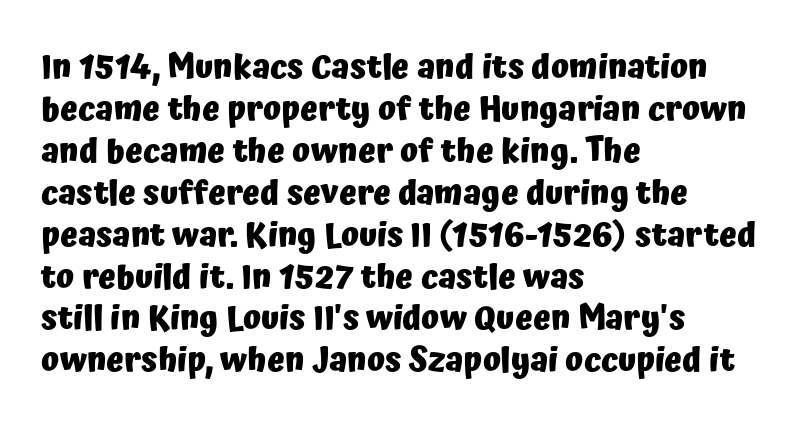
Q: Is the text bold? A: Yes.
Q: Is the text italic (slanted)? A: No, it is upright.
Q: Is the typeface a serif or a sans-serif typeface? A: Sans-serif.
Q: Is the text underlined? A: No.
Q: How is the paragraph aligned? A: Left-aligned.
Q: Is the spacing between letters normal or unusually wide? A: Normal.
Q: Is the spacing between lines tight, normal or loose? A: Normal.
Q: Width (condensed, normal, or wide)? A: Normal.
Q: Stroke contrast? A: Low.
Q: x-height? A: Medium.
Q: Monospaced? A: No.
